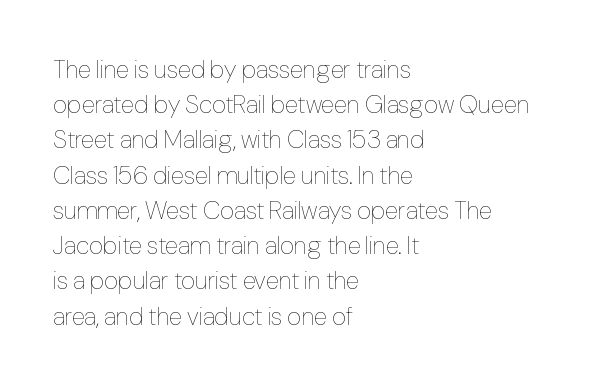
Weight: not bold — regular or lighter. Summary of vertical rhythm: regular, with standard interline spacing. Italic? Not at all — the glyphs are vertical. Words appear dense and cohesive because spacing is normal. Glance below the letters and you will spot only blank space.
